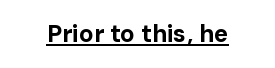
Students, observe the line beneath the letters — that is underlining. Upright lettering throughout. Summary of weight: heavy, a full bold. Here the glyphs are tracked normally, forming tight word shapes.
